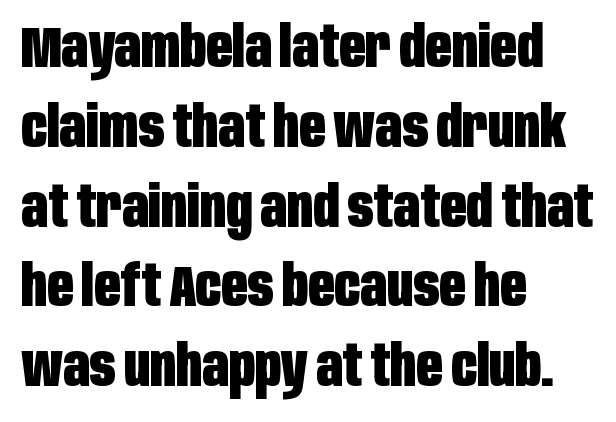
Only glyphs here, with clear space below each row. Looks like regular typesetting: each glyph gets only the width it needs. A student would call this left alignment; a typographer would say flush left, rag right. Pretty heavy lettering here — definitely bold.
